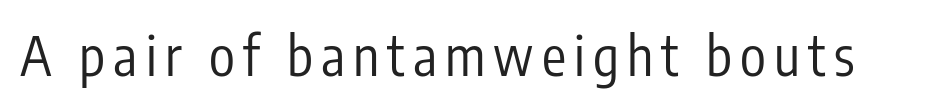
The image shows 54 px regular-weight, condensed sans-serif type, upright; set not underlined; low stroke contrast and a medium x-height.
